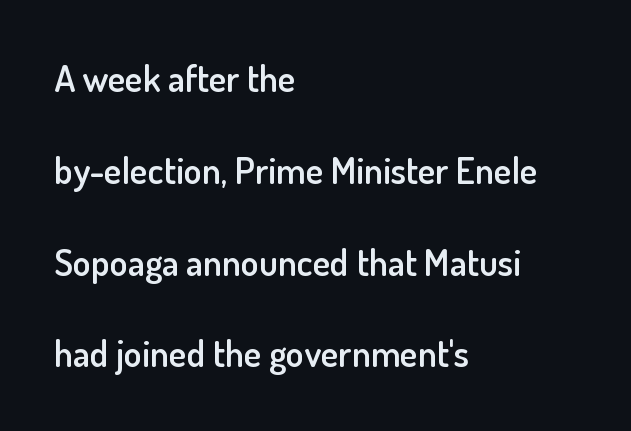
{"serif": "no", "italic": "no", "bold": "semi", "weight": "semibold", "width": "normal", "stroke_contrast": "low", "x_height": "small", "monospaced": "no", "underline": "no", "align": "left", "line_spacing": "loose", "line_spacing_ratio": 2.48, "letter_spacing": "normal", "letter_spacing_em": 0.0, "glyph_px": 37}
